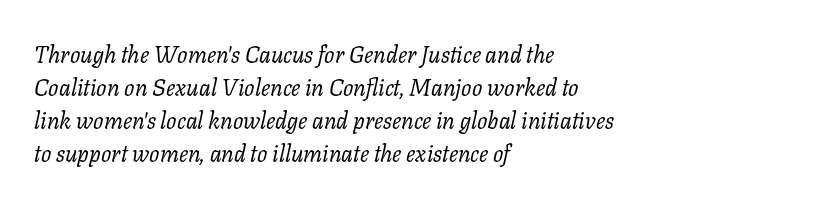
Q: Is the text bold? A: No.
Q: Is the text italic (slanted)? A: Yes, it leans right by about 11 degrees.
Q: Is the text underlined? A: No.
Q: How is the paragraph aligned? A: Left-aligned.
Q: Is the spacing between letters normal or unusually wide? A: Normal.
Q: Is the spacing between lines tight, normal or loose? A: Normal.
